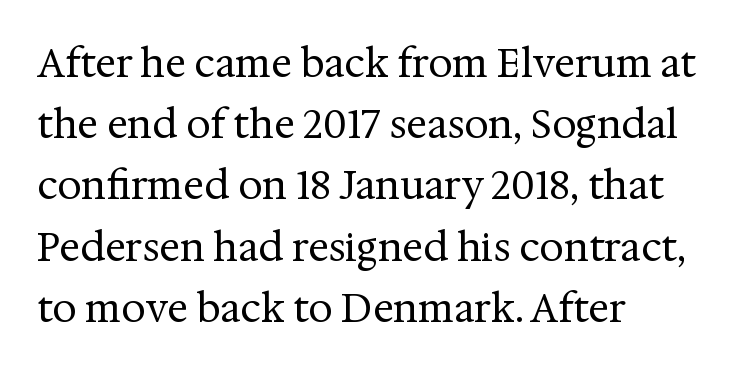
Descenders are the only things crossing below the line. Baseline-to-baseline distance is the conventional proportion of letter height. The typeface has the unassuming heft of standard copy or less. The letters sit at their default tracking, neither squeezed nor spread. Visually the block forms a straight wall on the left and a jagged coastline on the right. The face used here is proportionally spaced, like ordinary book or web type.
